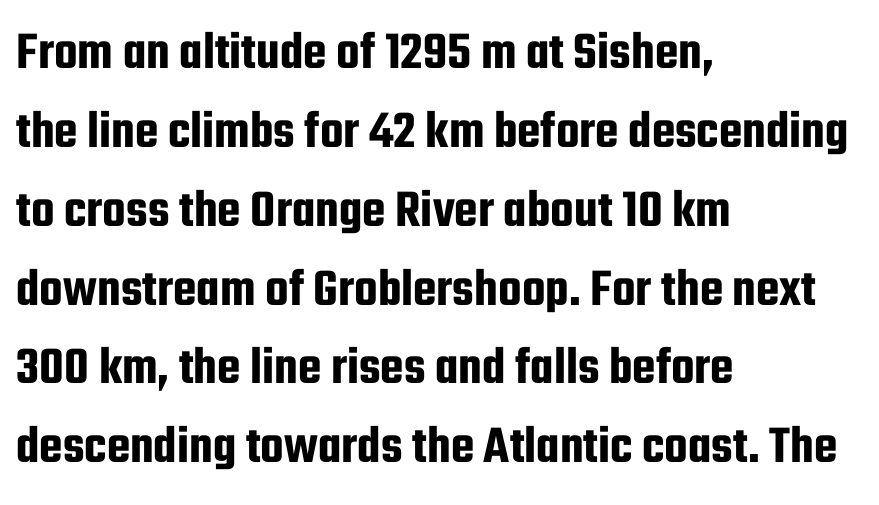
Does the lettering tilt? It doesn't — this is upright. The paragraph shown leans on its left margin. Descenders hang freely into open space. The rendering uses natural spacing where letterforms have individual widths. Tracking value appears to be zero — textbook default spacing.
